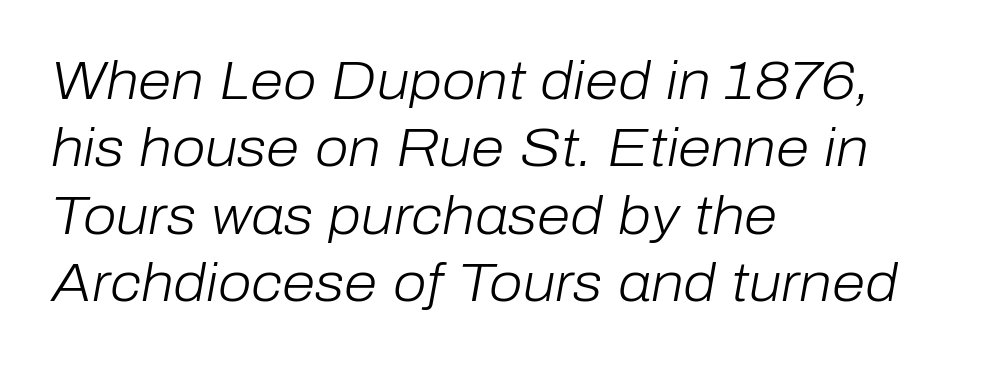
Honestly, the row spacing looks completely unremarkable. The whole block is typeset with a tilt. Check under the words: just untouched page. Heaviness? Minimal to ordinary, like unemphasized prose.
